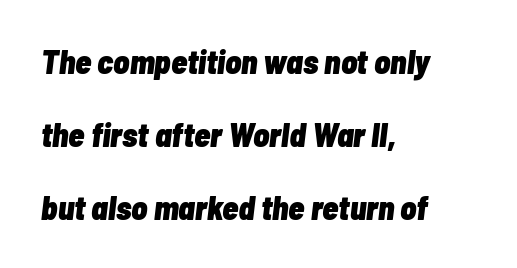
The image shows 33 px heavy, condensed type, italic (leaning right); set left-aligned, loose line spacing (2.21x), normal letter spacing, not underlined; low stroke contrast and a medium x-height.
